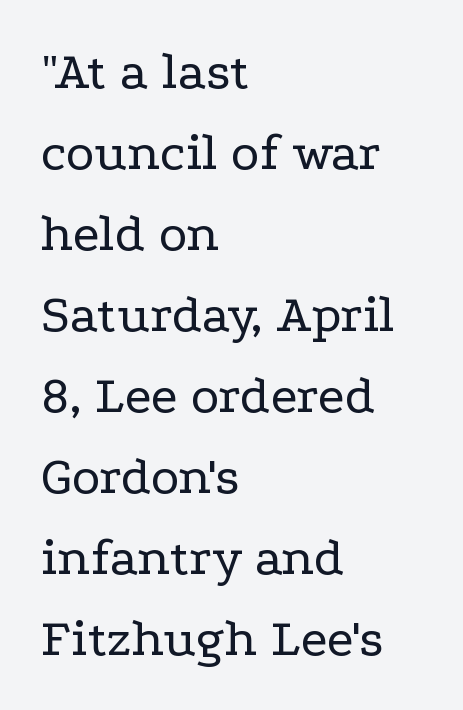
The image shows 54 px regular-weight, wide serif type, upright; set left-aligned, normal line spacing (1.5x), normal letter spacing, not underlined; low stroke contrast and a medium x-height.
